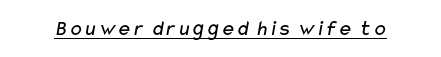
The image shows 22 px text type; set normal letter spacing, underlined.
